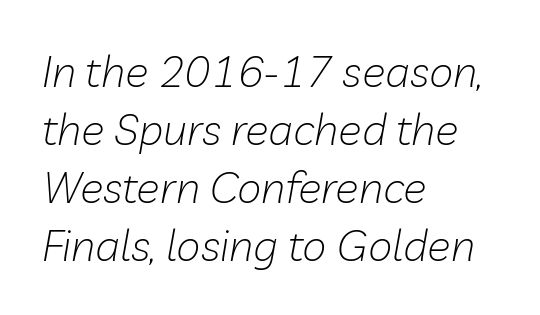
The image shows 44 px light type, italic (leaning right); set left-aligned, normal line spacing (1.32x), normal letter spacing, not underlined; low stroke contrast and a medium x-height.
